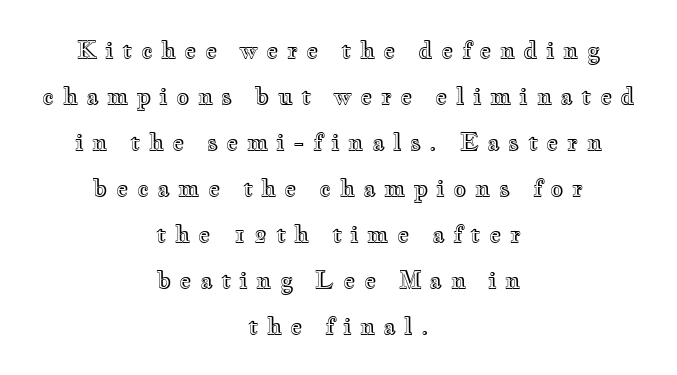
{"italic": "no", "underline": "no", "align": "center", "line_spacing": "loose", "line_spacing_ratio": 2.0, "letter_spacing": "wide", "letter_spacing_em": 0.36, "glyph_px": 23}
